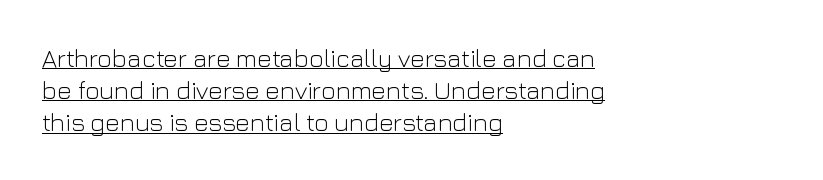
Q: Is the text bold? A: No.
Q: Is the text italic (slanted)? A: No, it is upright.
Q: Is the text underlined? A: Yes.
Q: How is the paragraph aligned? A: Left-aligned.
Q: Is the spacing between letters normal or unusually wide? A: Normal.
Q: Is the spacing between lines tight, normal or loose? A: Normal.
